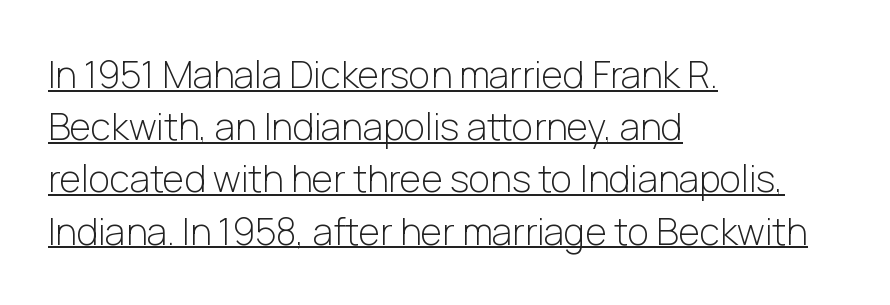
Q: Is the text bold? A: No.
Q: Is the text italic (slanted)? A: No, it is upright.
Q: Is the typeface a serif or a sans-serif typeface? A: Sans-serif.
Q: Is the text underlined? A: Yes.
Q: How is the paragraph aligned? A: Left-aligned.
Q: Is the spacing between letters normal or unusually wide? A: Normal.
Q: Is the spacing between lines tight, normal or loose? A: Normal.
Q: Width (condensed, normal, or wide)? A: Normal.
Q: Stroke contrast? A: Low.
Q: x-height? A: Medium.
Q: Monospaced? A: No.
